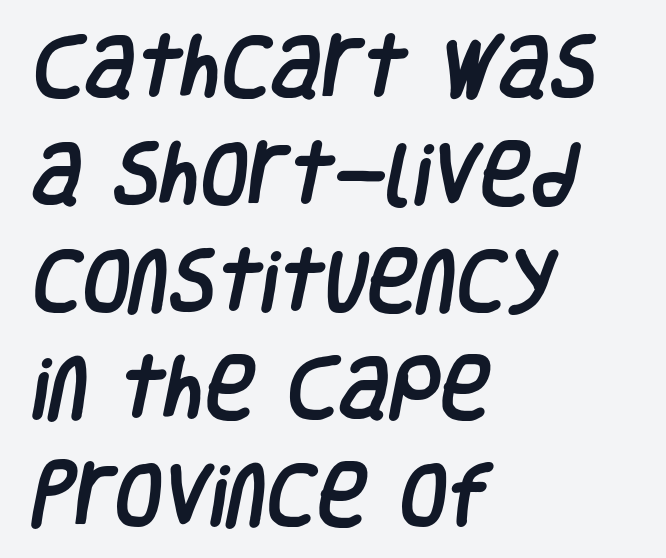
Clear beneath every line of the passage. Is the block centered? No — it sits flush against the left margin. Examine the stroke ends and you'll find no serifs. Horizontal bands of white between lines are of average thickness. The letters advance in unequal steps, a hallmark of proportional type.
